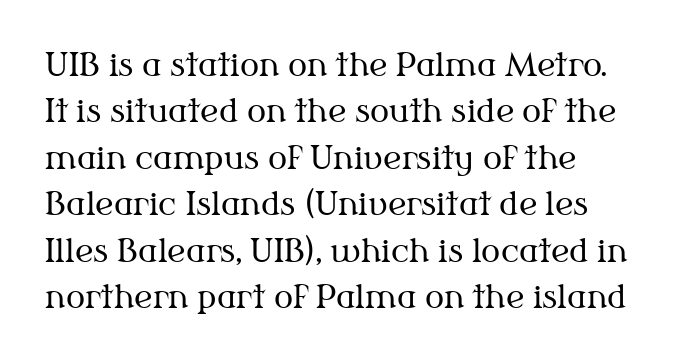
Varying glyph widths throughout — classic text-font behaviour. The passage shown is not underscored anywhere. To sum up the face: it has serifs. The paragraph has a hard left edge and a soft right edge. The designer left line spacing at the default. Tracking value appears to be zero — textbook default spacing.
